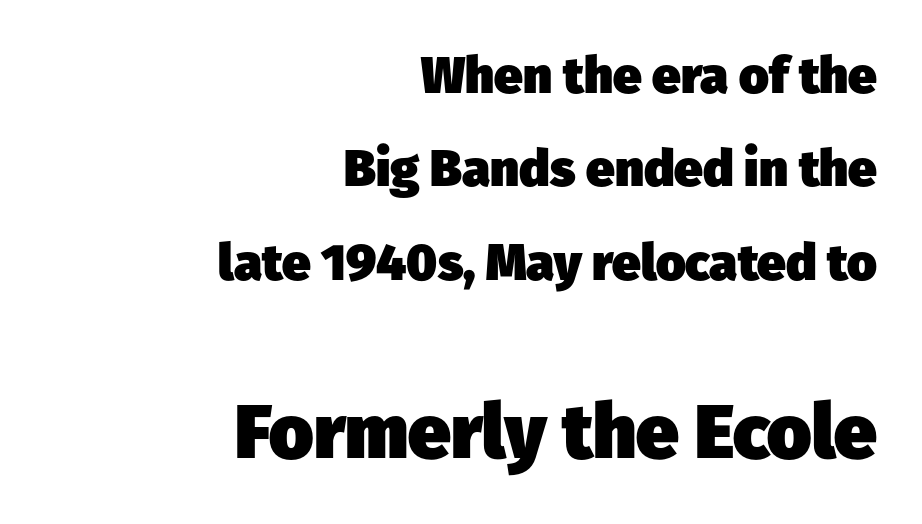
Q: Is the text bold? A: Yes.
Q: Is the typeface a serif or a sans-serif typeface? A: Sans-serif.
Q: Is the text underlined? A: No.
Q: How is the paragraph aligned? A: Right-aligned.
Q: Is the spacing between letters normal or unusually wide? A: Normal.
Q: Which block of text is set in a larger size, the first (top) or the second (bottom)? A: The second (bottom) one.
Q: Width (condensed, normal, or wide)? A: Normal.
Q: Stroke contrast? A: Low.
Q: x-height? A: Medium.
Q: Monospaced? A: No.
